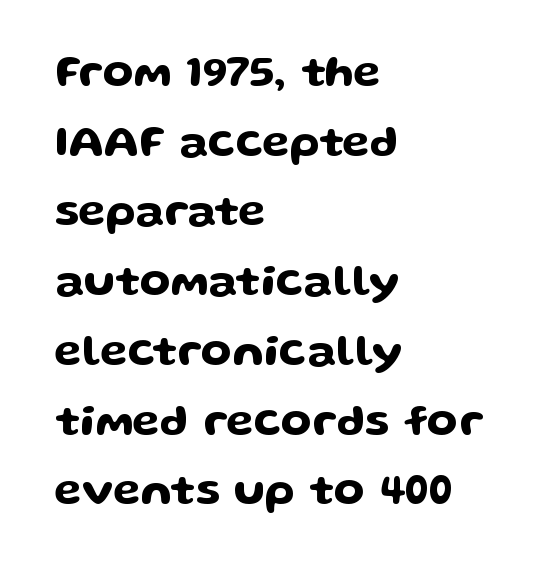
{"serif": "no", "italic": "no", "width": "wide", "stroke_contrast": "low", "x_height": "medium", "monospaced": "no", "underline": "no", "align": "left", "line_spacing": "normal", "line_spacing_ratio": 1.55, "letter_spacing": "normal", "letter_spacing_em": 0.0, "glyph_px": 45}
